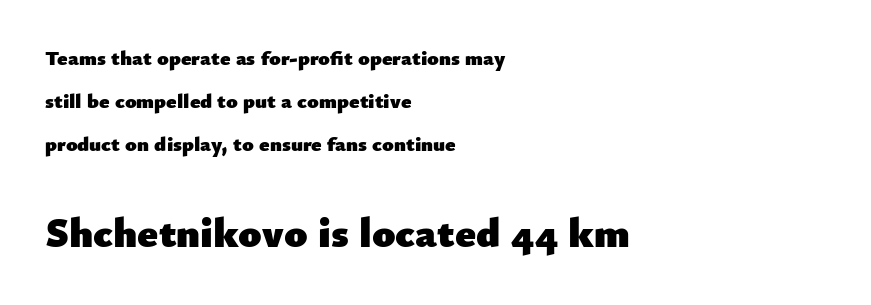
Q: Is the text bold? A: Yes.
Q: Is the text italic (slanted)? A: No, it is upright.
Q: Is the typeface a serif or a sans-serif typeface? A: Sans-serif.
Q: Is the text underlined? A: No.
Q: How is the paragraph aligned? A: Left-aligned.
Q: Is the spacing between letters normal or unusually wide? A: Normal.
Q: Is the spacing between lines tight, normal or loose? A: Loose.
Q: Which block of text is set in a larger size, the first (top) or the second (bottom)? A: The second (bottom) one.
Q: Width (condensed, normal, or wide)? A: Normal.
Q: Stroke contrast? A: Low.
Q: x-height? A: Small.
Q: Monospaced? A: No.
